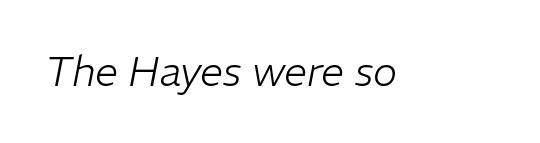
The image shows 41 px light type, italic (leaning right); set normal letter spacing, not underlined; low stroke contrast and a medium x-height.
